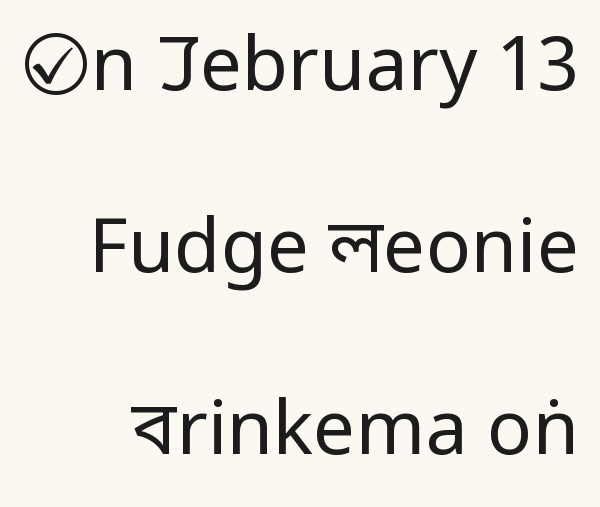
Q: Is the text bold? A: No.
Q: Is the text italic (slanted)? A: No, it is upright.
Q: Is the typeface a serif or a sans-serif typeface? A: Sans-serif.
Q: Is the text underlined? A: No.
Q: How is the paragraph aligned? A: Right-aligned.
Q: Is the spacing between letters normal or unusually wide? A: Normal.
Q: Is the spacing between lines tight, normal or loose? A: Loose.
Q: Width (condensed, normal, or wide)? A: Condensed.
Q: Stroke contrast? A: Low.
Q: x-height? A: Large.
Q: Monospaced? A: No.
